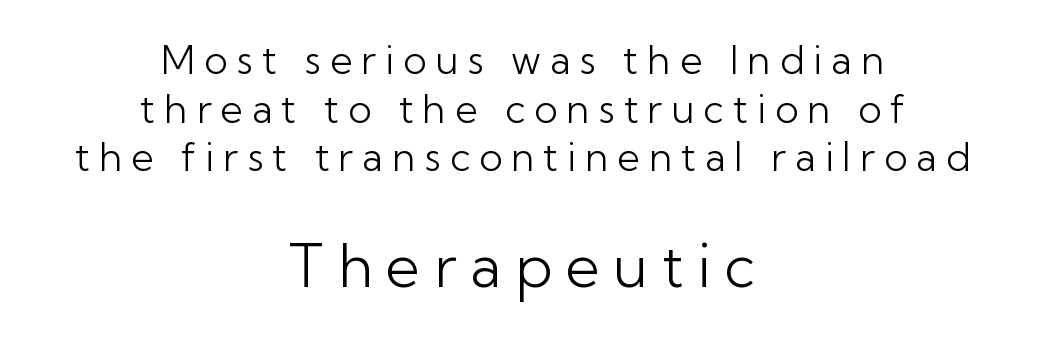
The line texture is sparse and dotted thanks to wide tracking. The following chunk of copy outweighs the initial chunk in type size. Normally led — the rows are evenly, conventionally spaced. The glyphs in this specimen are sans serif. Characters remain perfectly vertical along every line.
